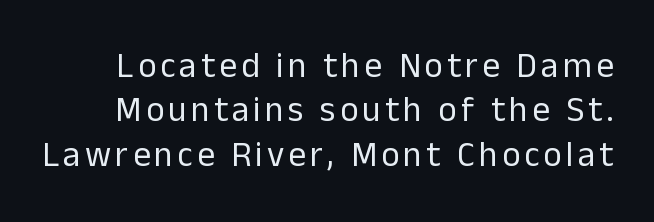
Character widths vary here, with narrow letters taking less room than wide ones. The space between consecutive lines is moderate. Beneath every word, the page is bare. You can tell it's not italic because the verticals are truly vertical. This is sans-serif lettering, the kind often seen on screens and signage. This reads as an unemphasized weight, regular at the heaviest.
